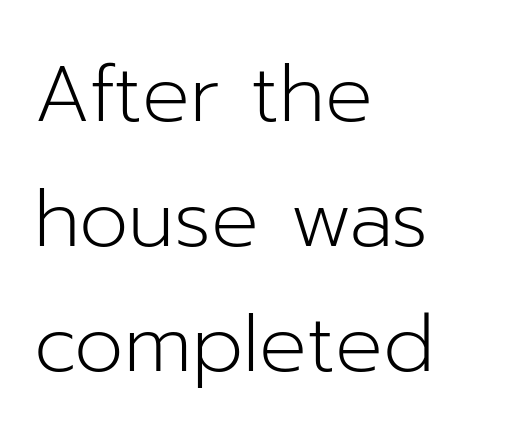
The image shows 79 px light sans-serif type, upright; set left-aligned, normal line spacing (1.58x), normal letter spacing, not underlined; low stroke contrast and a medium x-height.
